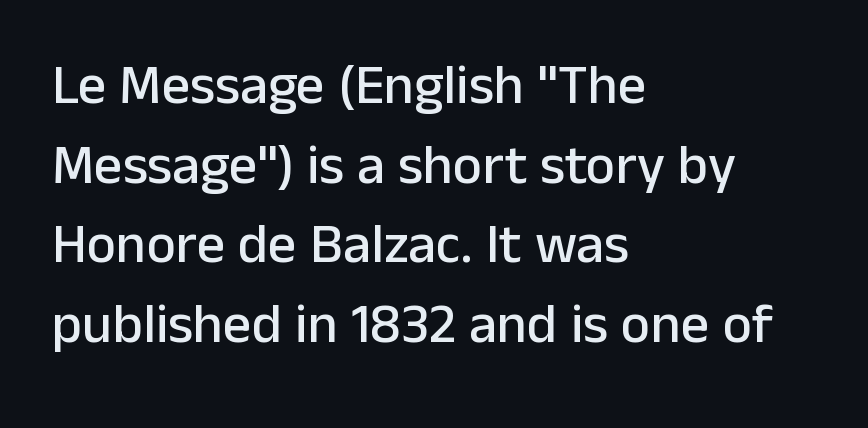
{"serif": "no", "italic": "no", "width": "normal", "stroke_contrast": "low", "x_height": "medium", "monospaced": "no", "underline": "no", "align": "left", "line_spacing": "normal", "line_spacing_ratio": 1.42, "letter_spacing": "normal", "letter_spacing_em": 0.0, "glyph_px": 56}
